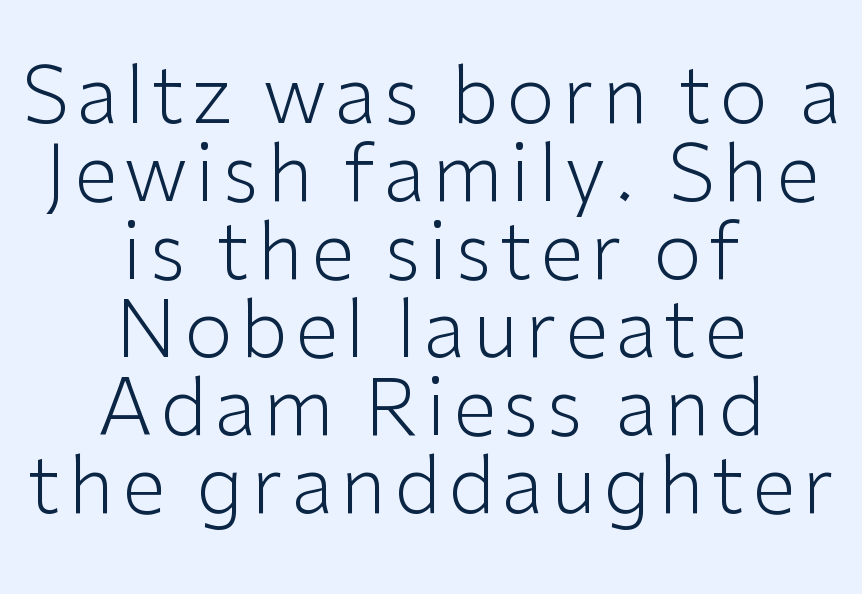
{"serif": "no", "italic": "no", "bold": "no", "weight": "light", "width": "normal", "stroke_contrast": "low", "x_height": "medium", "monospaced": "no", "underline": "no", "align": "center", "line_spacing": "tight", "line_spacing_ratio": 1.0, "glyph_px": 78}
